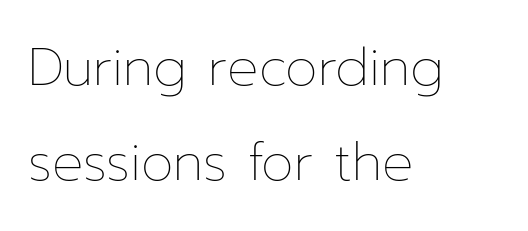
The specimen reads as upright at a glance. Inter-character spacing is left at the font's built-in metrics. The rag falls on the right side of this text block. Is the stroke heavy? The answer is a plain regular-or-lighter.
